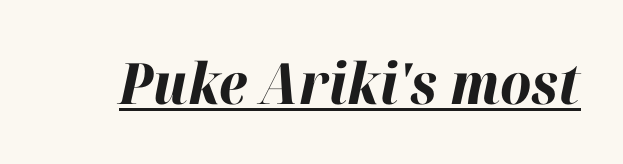
The image shows 57 px bold type, italic (leaning right); set normal letter spacing, underlined; high stroke contrast and a medium x-height.
